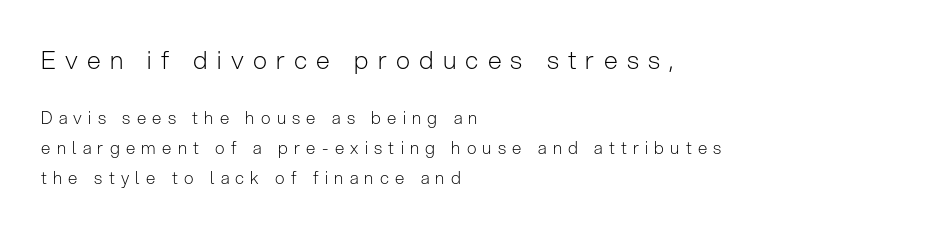
The baseline area is clear. Top chunk: large. Bottom chunk: small. Weight: not bold — regular or lighter. If you drew a ruler down the left edge, every line would touch it. The tracking jumps out immediately: characters are airy and widely separated. Vertical strokes here are truly vertical.
